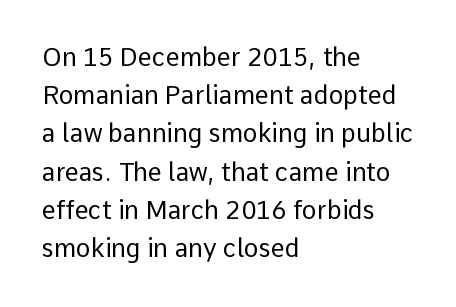
Q: Is the text bold? A: No.
Q: Is the text italic (slanted)? A: No, it is upright.
Q: Is the text underlined? A: No.
Q: How is the paragraph aligned? A: Left-aligned.
Q: Is the spacing between letters normal or unusually wide? A: Normal.
Q: Is the spacing between lines tight, normal or loose? A: Normal.
